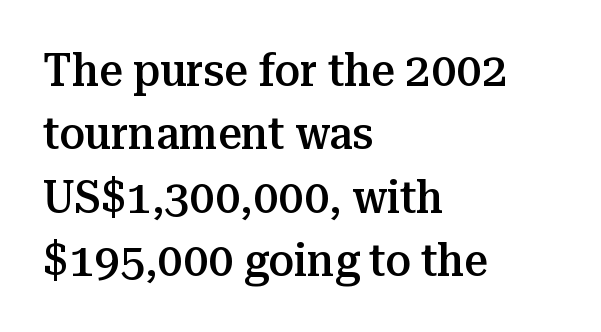
Is the letter spacing exaggerated? No — it looks like the ordinary default. Letters rest on an invisible, unmarked baseline. The lines sit at an ordinary, default distance from one another. Italic? Not at all — the glyphs are vertical.
